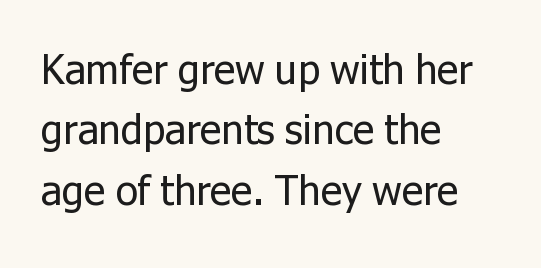
{"serif": "no", "italic": "no", "bold": "no", "weight": "regular", "width": "normal", "stroke_contrast": "low", "x_height": "medium", "monospaced": "no", "underline": "no", "align": "left", "line_spacing": "normal", "line_spacing_ratio": 1.47, "letter_spacing": "normal", "letter_spacing_em": 0.0, "glyph_px": 41}
